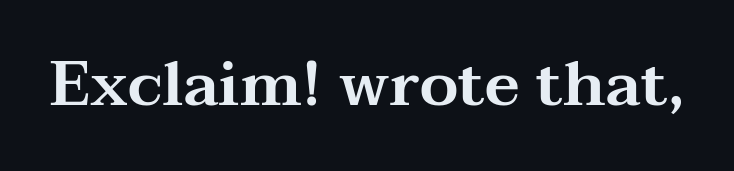
The image shows 62 px wide serif type, upright; set normal letter spacing, not underlined; medium stroke contrast and a medium x-height.
